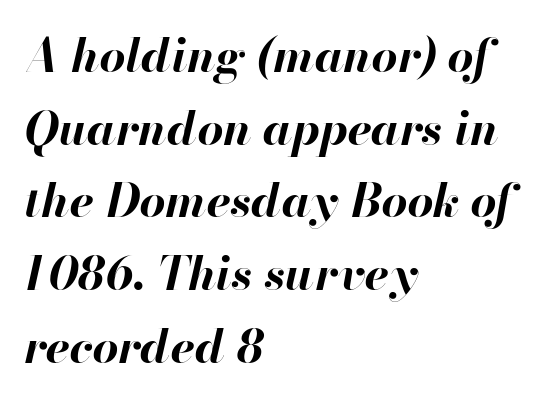
The image shows 46 px bold type, italic (leaning right); set left-aligned, normal line spacing (1.58x), normal letter spacing, not underlined; high stroke contrast and a small x-height.
